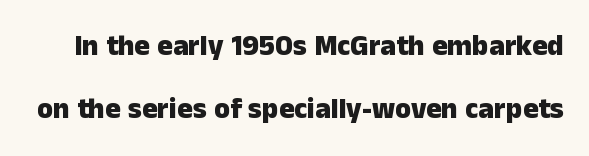
The image shows 29 px heavy sans-serif type, upright; set loose line spacing (2.17x), normal letter spacing, not underlined; low stroke contrast and a medium x-height.
